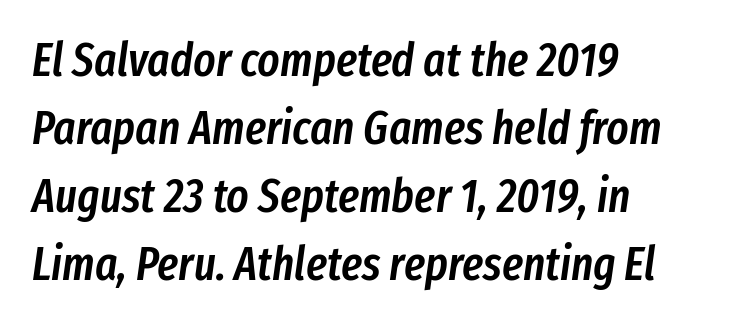
Q: Is the text bold? A: Semi-bold.
Q: Is the text italic (slanted)? A: Yes, it leans right by about 8 degrees.
Q: Is the text underlined? A: No.
Q: How is the paragraph aligned? A: Left-aligned.
Q: Is the spacing between letters normal or unusually wide? A: Normal.
Q: Is the spacing between lines tight, normal or loose? A: Normal.
Q: Width (condensed, normal, or wide)? A: Condensed.
Q: Stroke contrast? A: Low.
Q: x-height? A: Medium.
Q: Monospaced? A: No.
